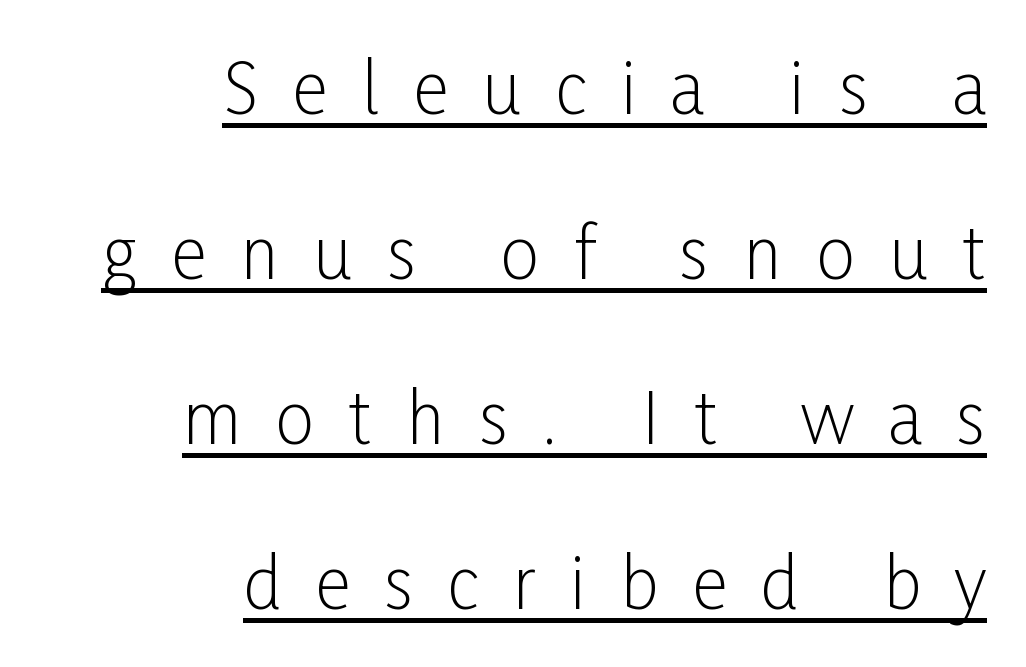
Q: Is the text bold? A: No.
Q: Is the text italic (slanted)? A: No, it is upright.
Q: Is the typeface a serif or a sans-serif typeface? A: Sans-serif.
Q: Is the text underlined? A: Yes.
Q: How is the paragraph aligned? A: Right-aligned.
Q: Is the spacing between letters normal or unusually wide? A: Unusually wide.
Q: Is the spacing between lines tight, normal or loose? A: Loose.
Q: Width (condensed, normal, or wide)? A: Condensed.
Q: Stroke contrast? A: Low.
Q: x-height? A: Medium.
Q: Monospaced? A: No.
